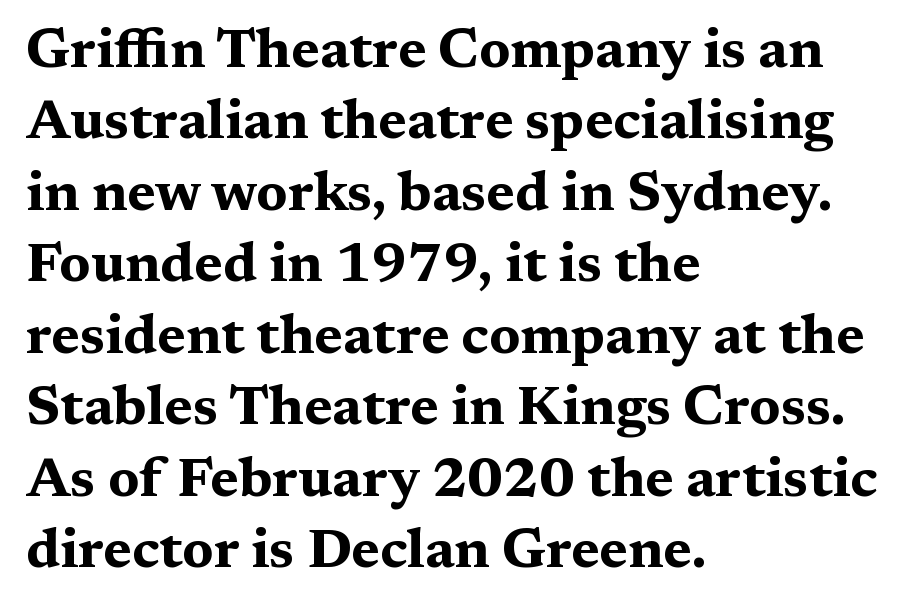
{"serif": "yes", "italic": "no", "bold": "yes", "weight": "bold", "width": "wide", "stroke_contrast": "medium", "x_height": "medium", "monospaced": "no", "underline": "no", "align": "left", "line_spacing": "normal", "line_spacing_ratio": 1.3, "letter_spacing": "normal", "letter_spacing_em": 0.0, "glyph_px": 55}
